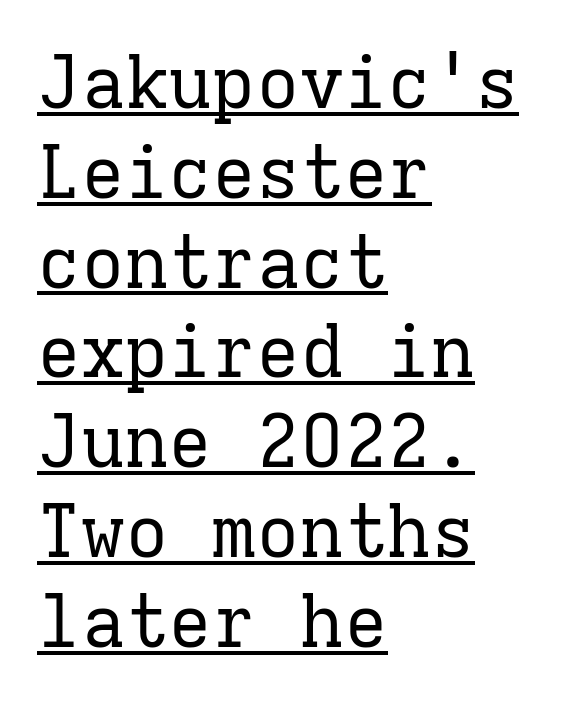
Q: Is the text bold? A: No.
Q: Is the text italic (slanted)? A: No, it is upright.
Q: Is the typeface a serif or a sans-serif typeface? A: Serif.
Q: Is the text underlined? A: Yes.
Q: How is the paragraph aligned? A: Left-aligned.
Q: Is the spacing between letters normal or unusually wide? A: Normal.
Q: Width (condensed, normal, or wide)? A: Normal.
Q: Stroke contrast? A: Low.
Q: x-height? A: Medium.
Q: Monospaced? A: Yes.
